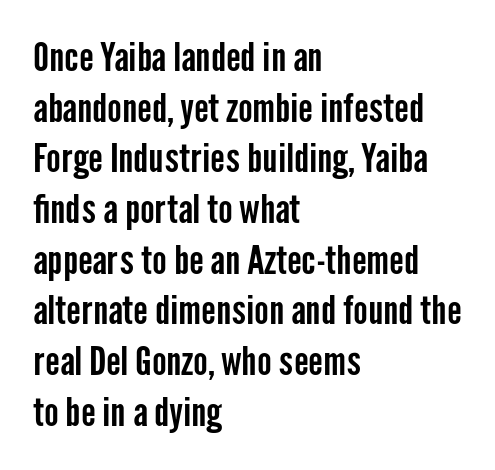
{"serif": "no", "italic": "no", "width": "condensed", "stroke_contrast": "low", "x_height": "medium", "monospaced": "no", "underline": "no", "align": "left", "line_spacing": "normal", "line_spacing_ratio": 1.3, "letter_spacing": "normal", "letter_spacing_em": 0.0, "glyph_px": 39}
